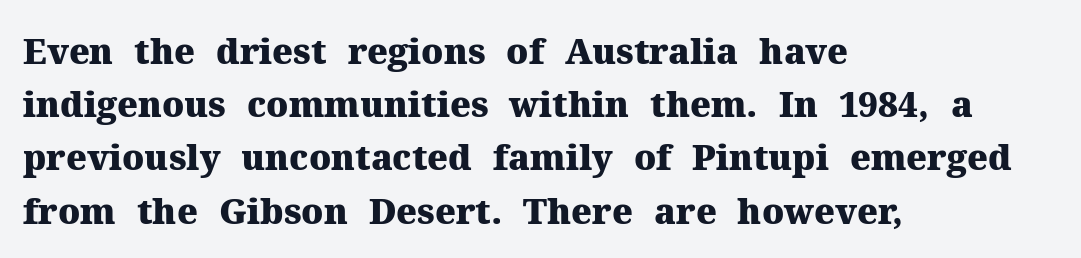
Q: Is the text bold? A: Yes.
Q: Is the text italic (slanted)? A: No, it is upright.
Q: Is the typeface a serif or a sans-serif typeface? A: Serif.
Q: Is the text underlined? A: No.
Q: How is the paragraph aligned? A: Left-aligned.
Q: Is the spacing between letters normal or unusually wide? A: Normal.
Q: Is the spacing between lines tight, normal or loose? A: Normal.
Q: Width (condensed, normal, or wide)? A: Normal.
Q: Stroke contrast? A: Medium.
Q: x-height? A: Medium.
Q: Monospaced? A: No.
